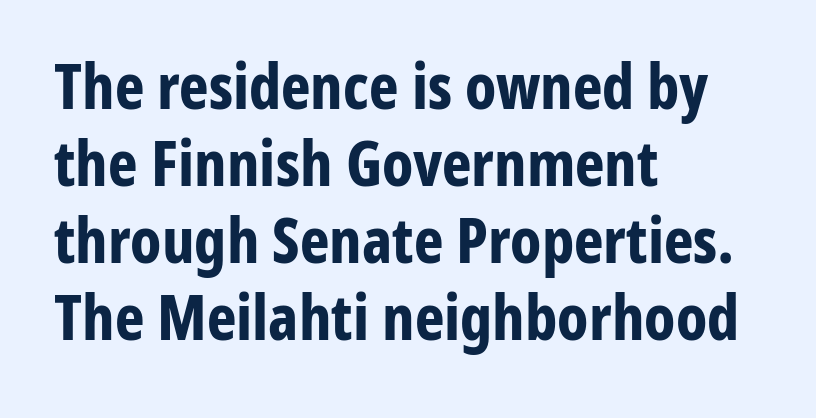
{"serif": "no", "italic": "no", "bold": "yes", "weight": "bold", "width": "condensed", "stroke_contrast": "low", "x_height": "medium", "monospaced": "no", "underline": "no", "align": "left", "line_spacing_ratio": 1.22, "letter_spacing": "normal", "letter_spacing_em": 0.0, "glyph_px": 63}
